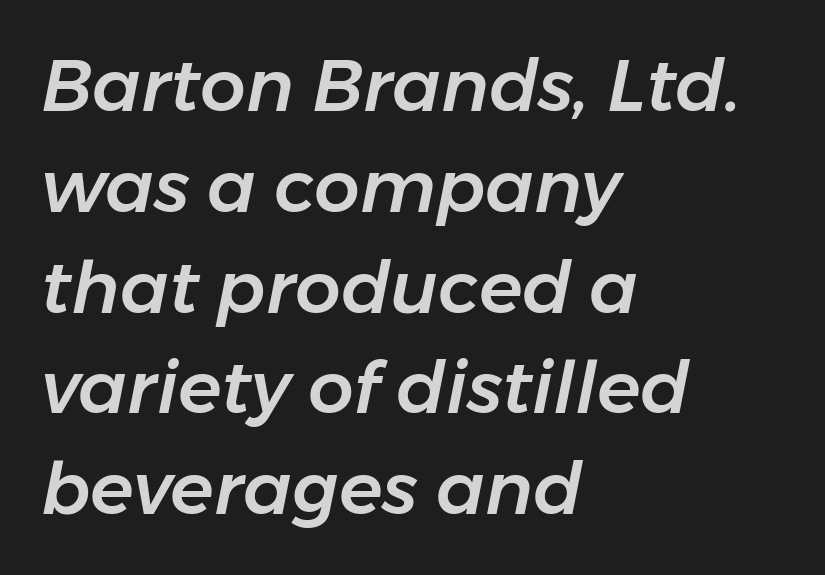
{"italic": "yes", "lean": "right", "slant_degrees": 11, "width": "normal", "stroke_contrast": "low", "x_height": "medium", "monospaced": "no", "underline": "no", "align": "left", "line_spacing": "normal", "line_spacing_ratio": 1.4, "letter_spacing": "normal", "letter_spacing_em": 0.0, "glyph_px": 72}
